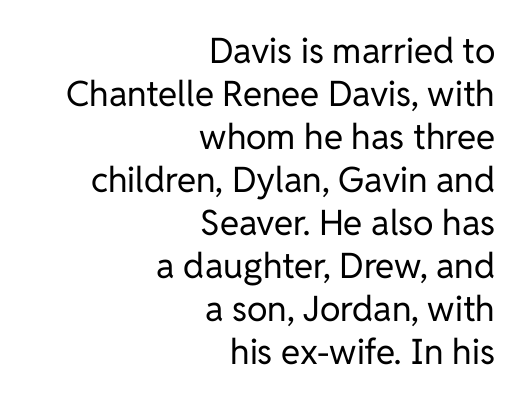
The image shows 35 px regular-weight sans-serif type, upright; set right-aligned, line spacing 1.23x, normal letter spacing, not underlined; low stroke contrast and a medium x-height.
